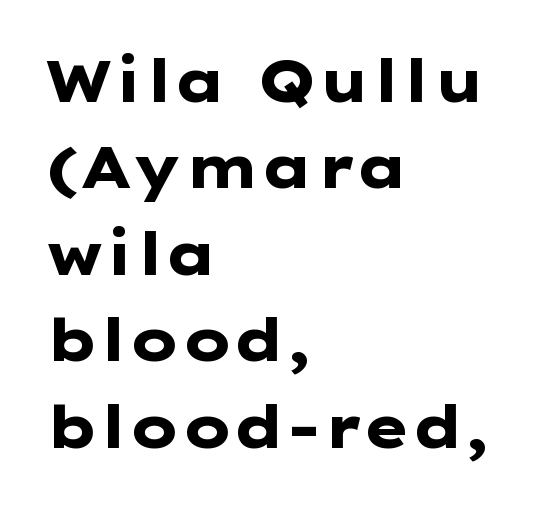
Q: Is the text bold? A: Yes.
Q: Is the text italic (slanted)? A: No, it is upright.
Q: Is the typeface a serif or a sans-serif typeface? A: Sans-serif.
Q: Is the text underlined? A: No.
Q: How is the paragraph aligned? A: Left-aligned.
Q: Is the spacing between letters normal or unusually wide? A: Normal.
Q: Is the spacing between lines tight, normal or loose? A: Normal.
Q: Width (condensed, normal, or wide)? A: Wide.
Q: Stroke contrast? A: Low.
Q: x-height? A: Medium.
